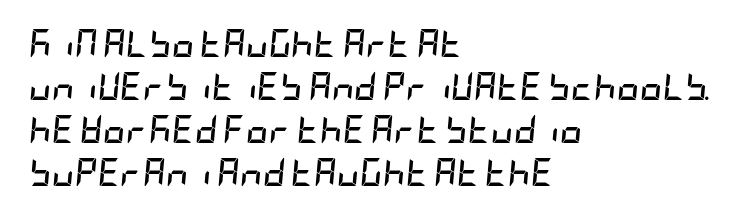
Q: Is the text bold? A: Yes.
Q: Is the text italic (slanted)? A: Yes, it leans right by about 5 degrees.
Q: Is the text underlined? A: No.
Q: How is the paragraph aligned? A: Left-aligned.
Q: Is the spacing between letters normal or unusually wide? A: Normal.
Q: Is the spacing between lines tight, normal or loose? A: Normal.
Q: Width (condensed, normal, or wide)? A: Condensed.
Q: Stroke contrast? A: Low.
Q: x-height? A: Large.
